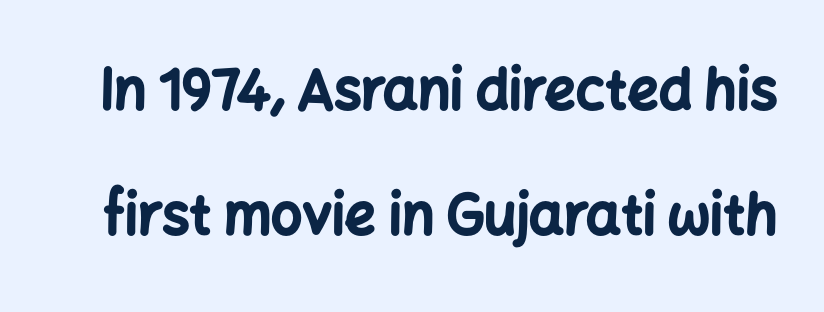
{"serif": "no", "italic": "no", "bold": "yes", "weight": "bold", "width": "normal", "stroke_contrast": "low", "x_height": "medium", "monospaced": "no", "underline": "no", "line_spacing": "loose", "line_spacing_ratio": 2.27, "letter_spacing": "normal", "letter_spacing_em": 0.0, "glyph_px": 55}
